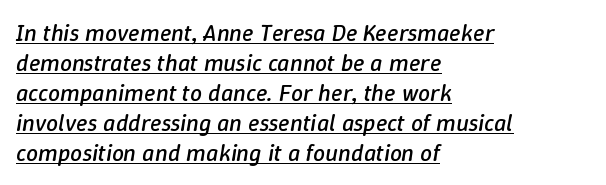
The image shows 24 px text type, italic (leaning right); set left-aligned, normal line spacing (1.25x), normal letter spacing, underlined.
